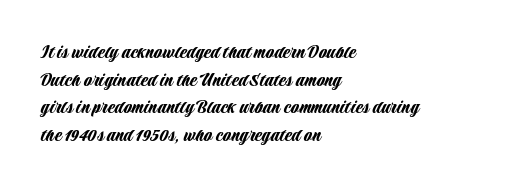
Line starts are locked; line ends wander. Leading matches the norm, producing a regular column. The area under the type is left untouched. Caption: standard tracking, unaltered.
